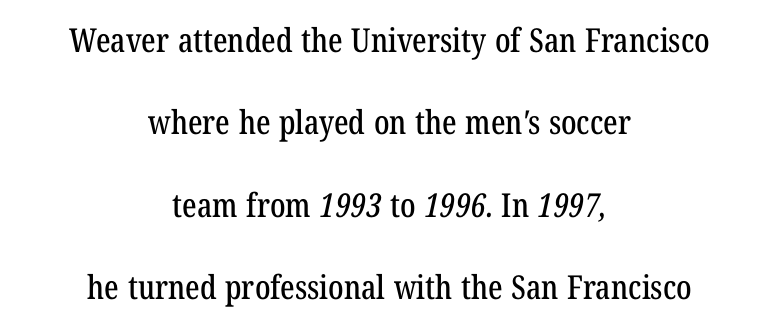
The image shows 33 px condensed serif type; set centered, loose line spacing (2.5x), normal letter spacing, not underlined; low stroke contrast and a medium x-height.
